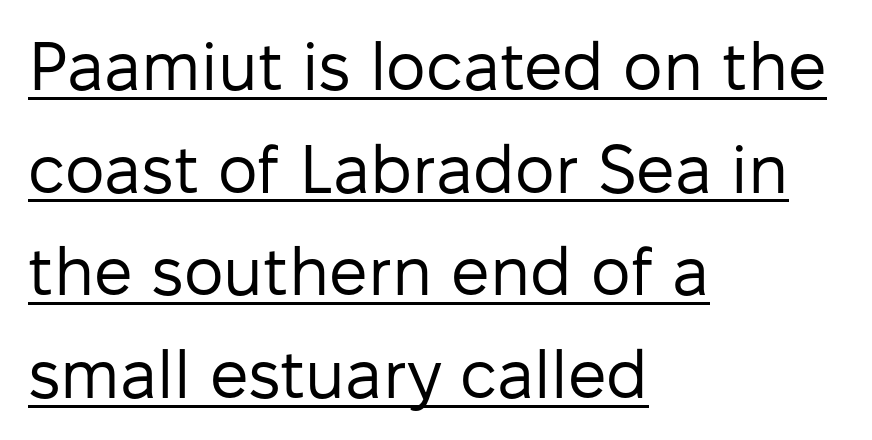
The image shows 68 px regular-weight sans-serif type, upright; set left-aligned, normal line spacing (1.51x), normal letter spacing, underlined; low stroke contrast and a medium x-height.
